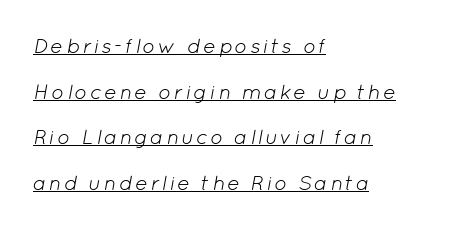
{"italic": "yes", "lean": "right", "slant_degrees": 12, "bold": "no", "underline": "yes", "align": "left", "line_spacing": "loose", "line_spacing_ratio": 2.17, "glyph_px": 21}
